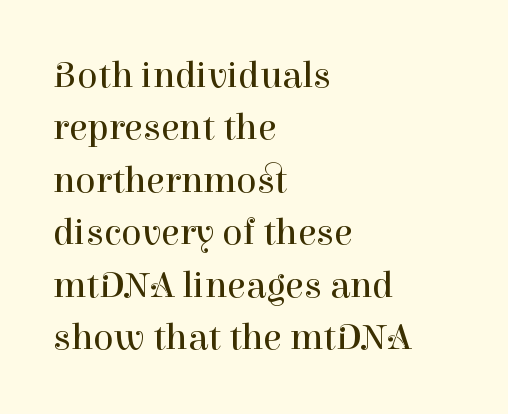
Q: Is the text bold? A: No.
Q: Is the text italic (slanted)? A: No, it is upright.
Q: Is the typeface a serif or a sans-serif typeface? A: Serif.
Q: Is the text underlined? A: No.
Q: How is the paragraph aligned? A: Left-aligned.
Q: Is the spacing between letters normal or unusually wide? A: Normal.
Q: Is the spacing between lines tight, normal or loose? A: Normal.
Q: Width (condensed, normal, or wide)? A: Normal.
Q: Stroke contrast? A: High.
Q: x-height? A: Medium.
Q: Monospaced? A: No.
